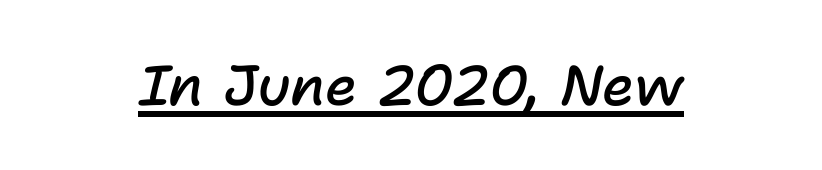
{"italic": "yes", "lean": "right", "slant_degrees": 11, "bold": "semi", "weight": "semibold", "width": "normal", "stroke_contrast": "low", "x_height": "medium", "monospaced": "no", "underline": "yes", "align": "center", "letter_spacing": "normal", "letter_spacing_em": 0.0, "glyph_px": 56}
